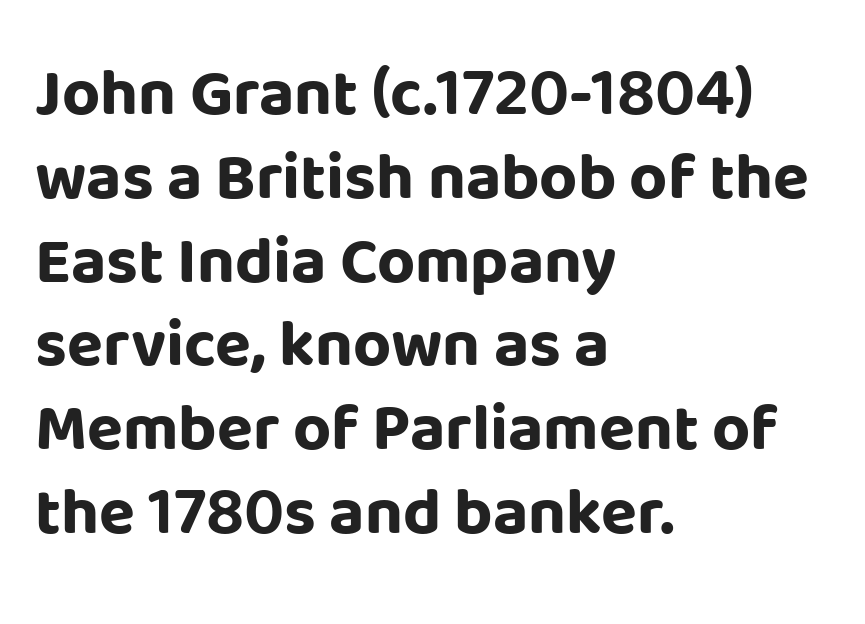
{"serif": "no", "italic": "no", "bold": "yes", "weight": "bold", "width": "normal", "stroke_contrast": "low", "x_height": "large", "monospaced": "no", "underline": "no", "align": "left", "line_spacing": "normal", "line_spacing_ratio": 1.27, "letter_spacing": "normal", "letter_spacing_em": 0.0, "glyph_px": 66}
